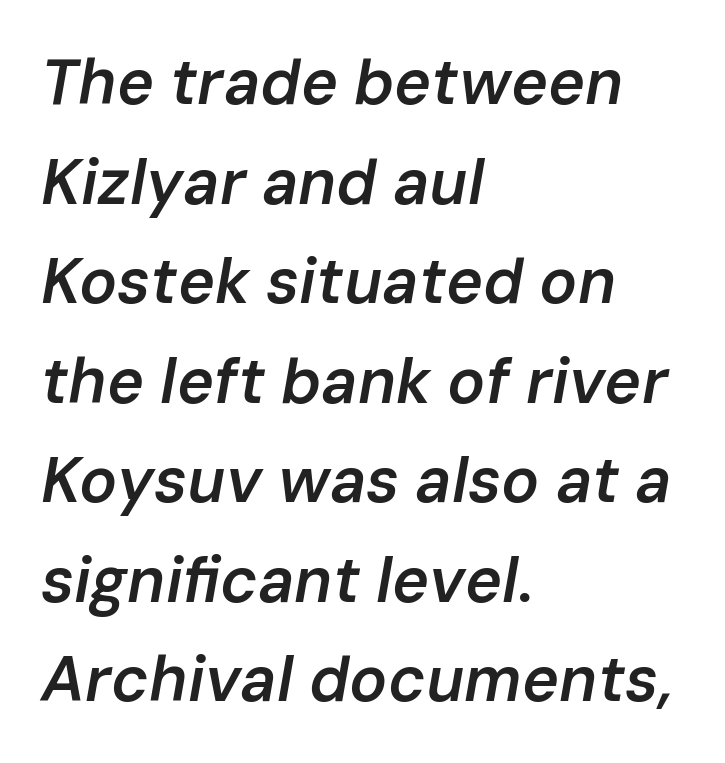
Q: Is the text bold? A: Semi-bold.
Q: Is the text italic (slanted)? A: Yes, it leans right by about 10 degrees.
Q: Is the text underlined? A: No.
Q: How is the paragraph aligned? A: Left-aligned.
Q: Is the spacing between letters normal or unusually wide? A: Normal.
Q: Is the spacing between lines tight, normal or loose? A: Normal.
Q: Width (condensed, normal, or wide)? A: Normal.
Q: Stroke contrast? A: Low.
Q: x-height? A: Medium.
Q: Monospaced? A: No.
